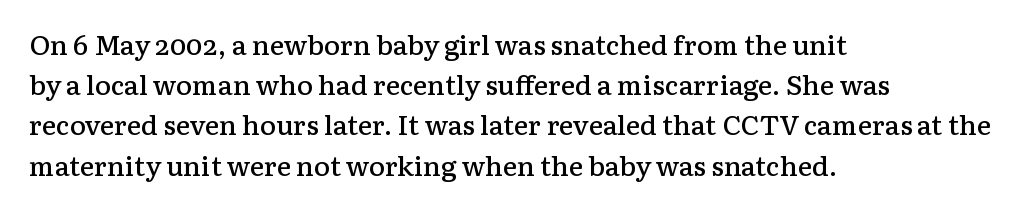
Q: Is the text bold? A: Semi-bold.
Q: Is the text italic (slanted)? A: No, it is upright.
Q: Is the text underlined? A: No.
Q: How is the paragraph aligned? A: Left-aligned.
Q: Is the spacing between letters normal or unusually wide? A: Normal.
Q: Is the spacing between lines tight, normal or loose? A: Normal.
